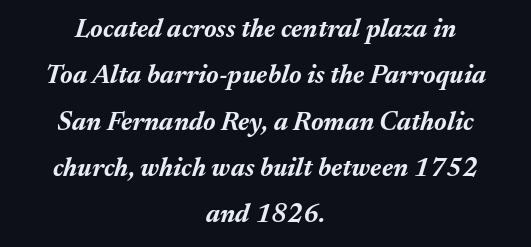
{"italic": "yes", "lean": "right", "slant_degrees": 17, "bold": "yes", "underline": "no", "align": "center", "line_spacing_ratio": 1.78, "letter_spacing": "normal", "letter_spacing_em": 0.0, "glyph_px": 26}
